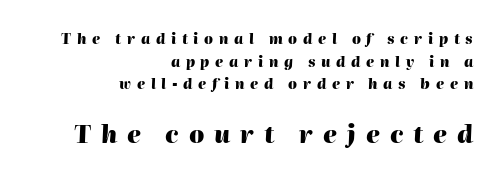
The image shows 24 px bold type, italic (leaning right); set right-aligned, normal line spacing (1.62x), unusually wide letter spacing (+0.41 em), not underlined; the second (bottom) block is 1.71x larger.
